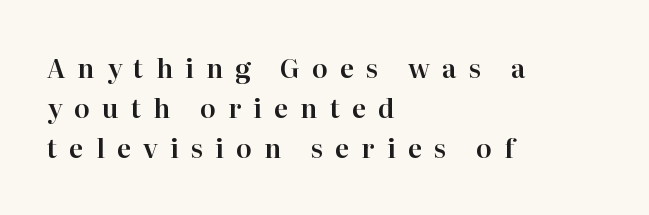
Q: Is the text italic (slanted)? A: No, it is upright.
Q: Is the text underlined? A: No.
Q: How is the paragraph aligned? A: Left-aligned.
Q: Is the spacing between letters normal or unusually wide? A: Unusually wide.
Q: Is the spacing between lines tight, normal or loose? A: Normal.
